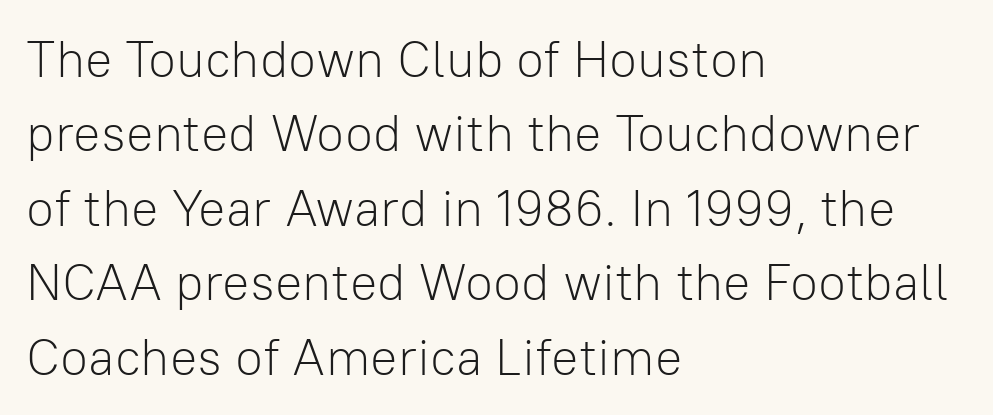
The image shows 51 px light sans-serif type, upright; set left-aligned, normal line spacing (1.46x), normal letter spacing, not underlined; low stroke contrast and a medium x-height.
